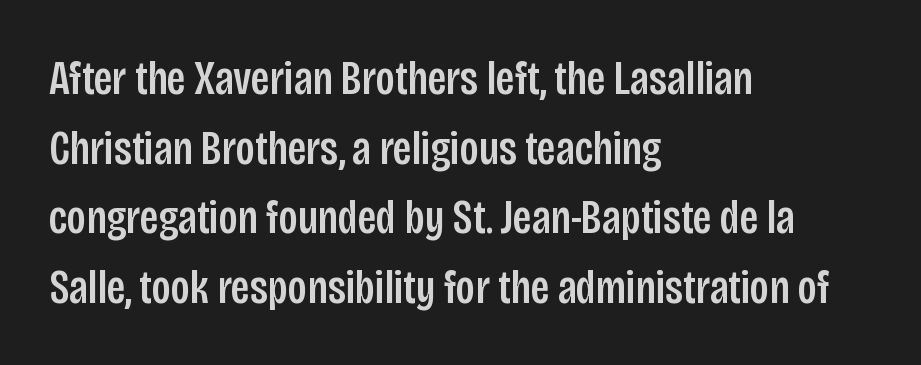
Regarding leading, the lines here are spaced in the standard way. Here the designer chose a conventional face with non-uniform glyph widths. The lines in this sample share a left origin and differ only in where they stop. The text was rendered using a sans face with plain stroke endings.
